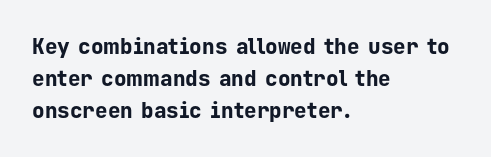
Q: Is the text bold? A: Yes.
Q: Is the text italic (slanted)? A: No, it is upright.
Q: Is the text underlined? A: No.
Q: How is the paragraph aligned? A: Left-aligned.
Q: Is the spacing between letters normal or unusually wide? A: Normal.
Q: Is the spacing between lines tight, normal or loose? A: Normal.
